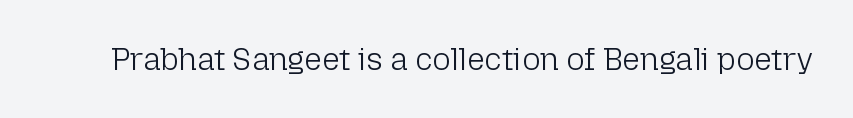
{"serif": "no", "italic": "no", "bold": "no", "weight": "light", "width": "normal", "stroke_contrast": "low", "x_height": "medium", "monospaced": "no", "underline": "no", "letter_spacing": "normal", "letter_spacing_em": 0.0, "glyph_px": 31}
